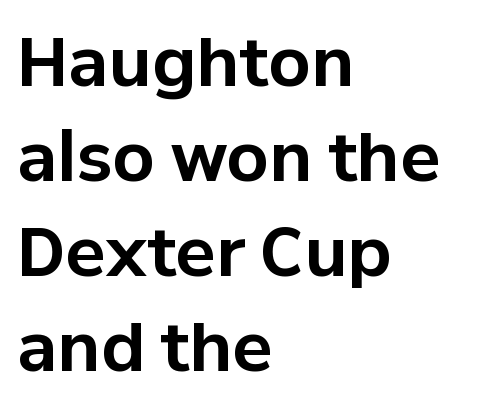
Q: Is the text bold? A: Yes.
Q: Is the text italic (slanted)? A: No, it is upright.
Q: Is the typeface a serif or a sans-serif typeface? A: Sans-serif.
Q: Is the text underlined? A: No.
Q: How is the paragraph aligned? A: Left-aligned.
Q: Is the spacing between letters normal or unusually wide? A: Normal.
Q: Is the spacing between lines tight, normal or loose? A: Normal.
Q: Width (condensed, normal, or wide)? A: Normal.
Q: Stroke contrast? A: Low.
Q: x-height? A: Medium.
Q: Monospaced? A: No.
